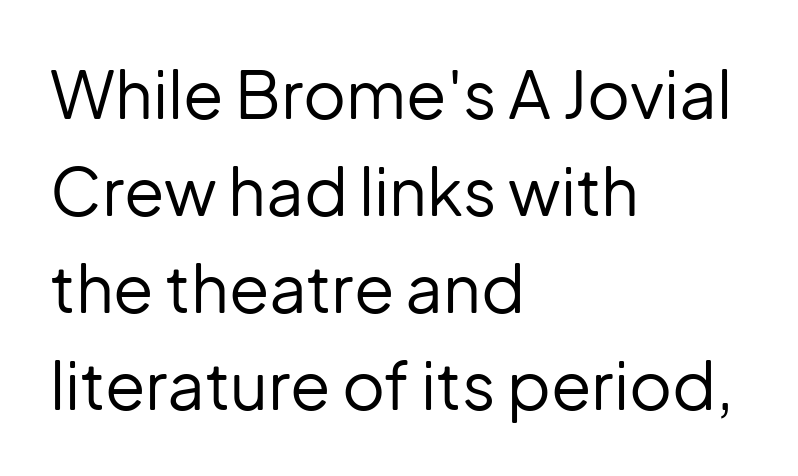
{"serif": "no", "italic": "no", "bold": "no", "weight": "regular", "width": "normal", "stroke_contrast": "low", "x_height": "medium", "monospaced": "no", "underline": "no", "align": "left", "line_spacing": "normal", "line_spacing_ratio": 1.47, "letter_spacing": "normal", "letter_spacing_em": 0.0, "glyph_px": 66}
